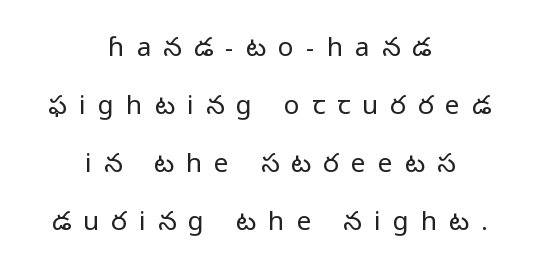
The image shows 26 px text type, upright; set centered, loose line spacing (2.23x), unusually wide letter spacing (+0.47 em), not underlined.
